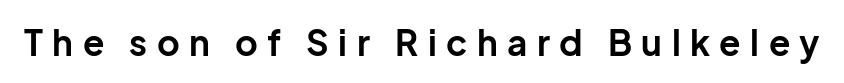
Q: Is the text bold? A: Yes.
Q: Is the text italic (slanted)? A: No, it is upright.
Q: Is the typeface a serif or a sans-serif typeface? A: Sans-serif.
Q: Is the text underlined? A: No.
Q: Is the spacing between letters normal or unusually wide? A: Unusually wide.
Q: Width (condensed, normal, or wide)? A: Normal.
Q: Stroke contrast? A: Low.
Q: x-height? A: Medium.
Q: Monospaced? A: No.
